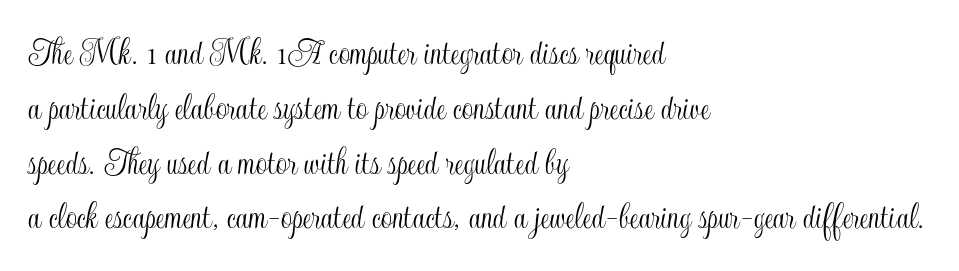
{"width": "condensed", "x_height": "small", "monospaced": "no", "underline": "no", "align": "left", "line_spacing": "normal", "line_spacing_ratio": 1.37, "letter_spacing": "normal", "letter_spacing_em": 0.0, "glyph_px": 40}
